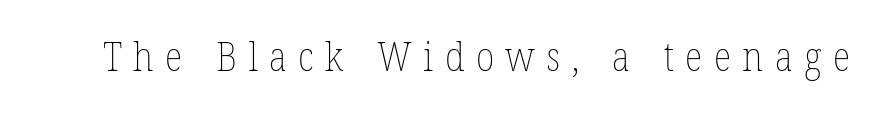
The image shows 41 px thin, condensed type, upright; set unusually wide letter spacing (+0.28 em), not underlined; low stroke contrast and a medium x-height.
